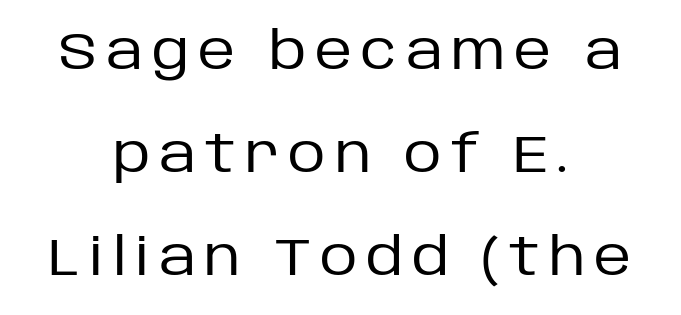
Leading: increased. Character widths vary here, with narrow letters taking less room than wide ones. You can tell it's not italic because the verticals are truly vertical. Short and long lines alike share a common midpoint. The passage shown is not underscored anywhere. A light-to-regular cut is what we see here.
